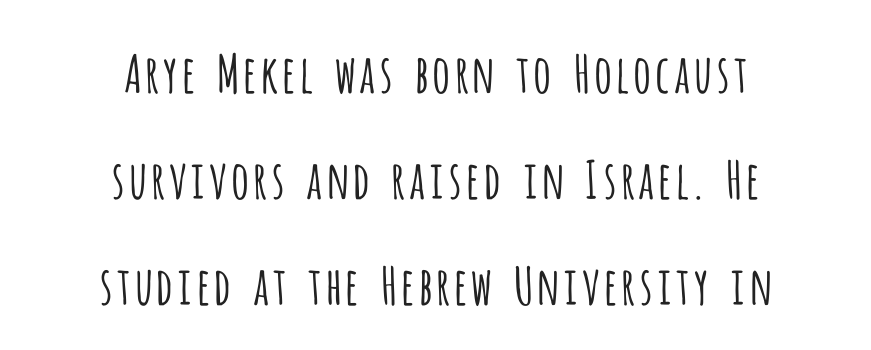
The image shows 52 px light, condensed sans-serif type, upright; set centered, loose line spacing (2.04x), normal letter spacing, not underlined; low stroke contrast and a large x-height.
